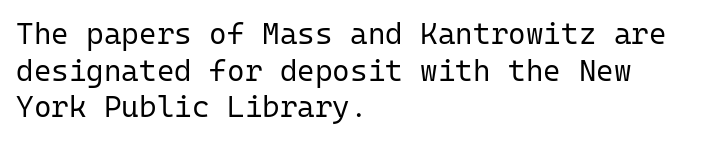
The image shows 30 px regular-weight sans-serif type, upright, monospaced; set left-aligned, line spacing 1.22x, normal letter spacing, not underlined; low stroke contrast and a medium x-height.
